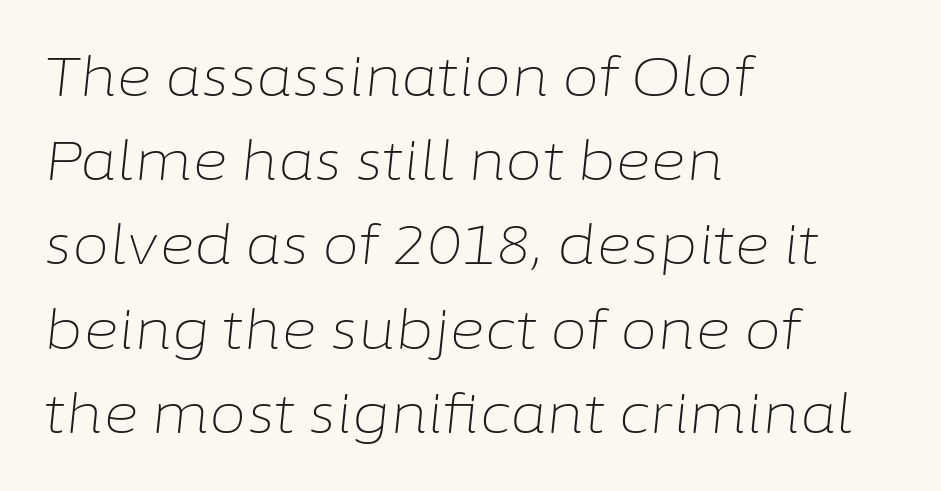
A student would call this left alignment; a typographer would say flush left, rag right. Is the letter spacing exaggerated? No — it looks like the ordinary default. Does the leading feel generous? No, just average. Character widths vary here, with narrow letters taking less room than wide ones. The typography opts for an oblique posture over an upright one. Nobody drew a line under any word here.
